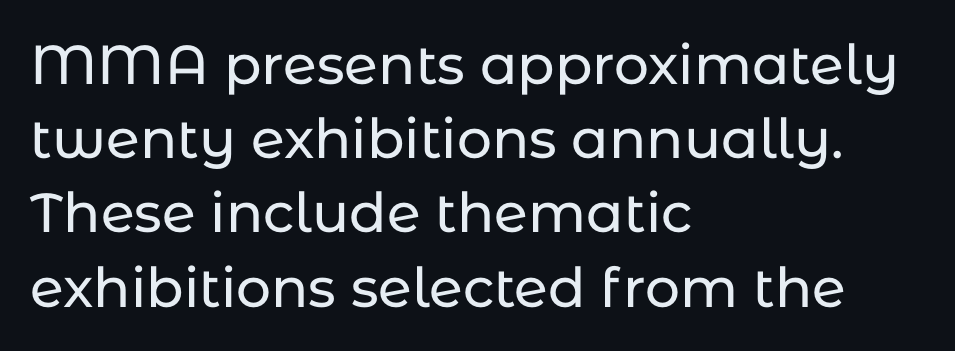
The image shows 55 px sans-serif type, upright; set left-aligned, normal line spacing (1.35x), normal letter spacing, not underlined; low stroke contrast and a medium x-height.
